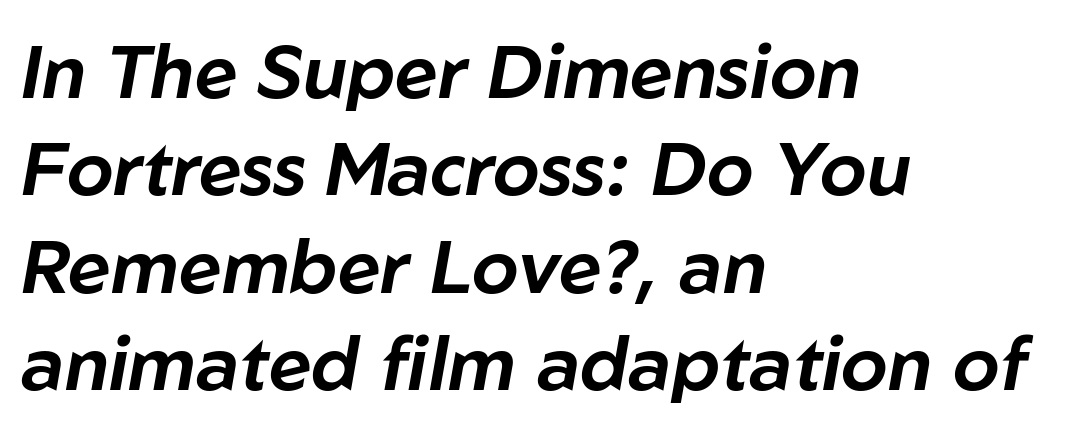
{"italic": "yes", "lean": "right", "slant_degrees": 10, "width": "normal", "stroke_contrast": "low", "x_height": "medium", "monospaced": "no", "underline": "no", "align": "left", "line_spacing": "normal", "line_spacing_ratio": 1.3, "letter_spacing": "normal", "letter_spacing_em": 0.0, "glyph_px": 75}
